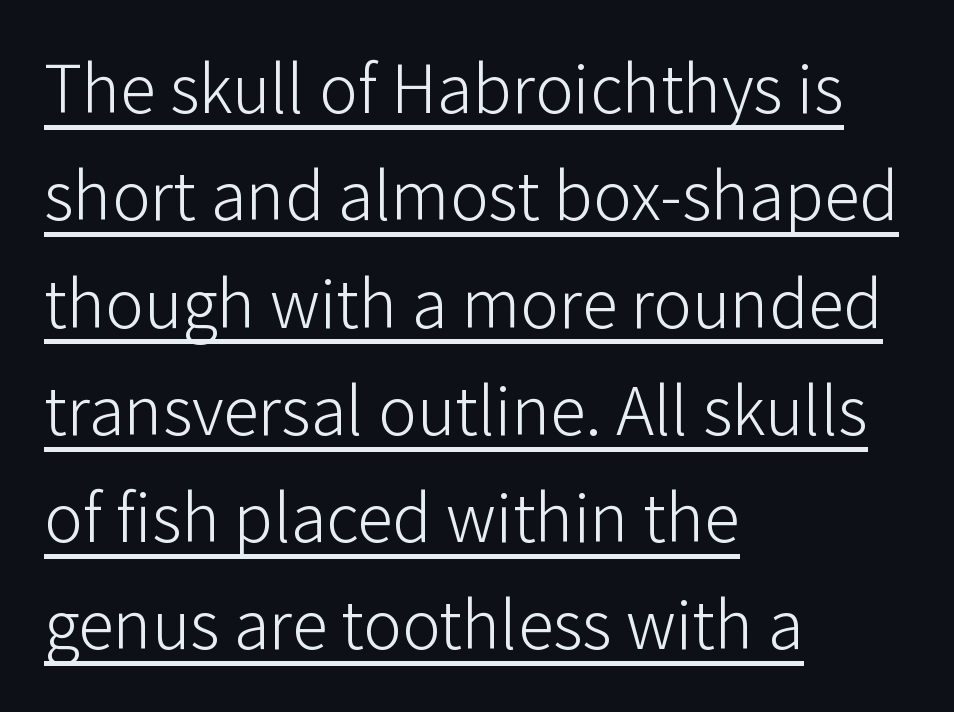
Q: Is the text bold? A: No.
Q: Is the text italic (slanted)? A: No, it is upright.
Q: Is the typeface a serif or a sans-serif typeface? A: Sans-serif.
Q: Is the text underlined? A: Yes.
Q: How is the paragraph aligned? A: Left-aligned.
Q: Is the spacing between letters normal or unusually wide? A: Normal.
Q: Is the spacing between lines tight, normal or loose? A: Normal.
Q: Width (condensed, normal, or wide)? A: Normal.
Q: Stroke contrast? A: Low.
Q: x-height? A: Medium.
Q: Monospaced? A: No.
